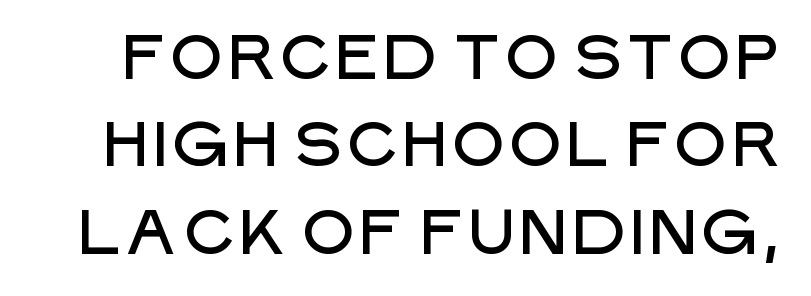
Q: Is the text italic (slanted)? A: No, it is upright.
Q: Is the typeface a serif or a sans-serif typeface? A: Sans-serif.
Q: Is the text underlined? A: No.
Q: Is the spacing between letters normal or unusually wide? A: Normal.
Q: Is the spacing between lines tight, normal or loose? A: Normal.
Q: Width (condensed, normal, or wide)? A: Normal.
Q: Stroke contrast? A: Low.
Q: x-height? A: Large.
Q: Monospaced? A: No.
